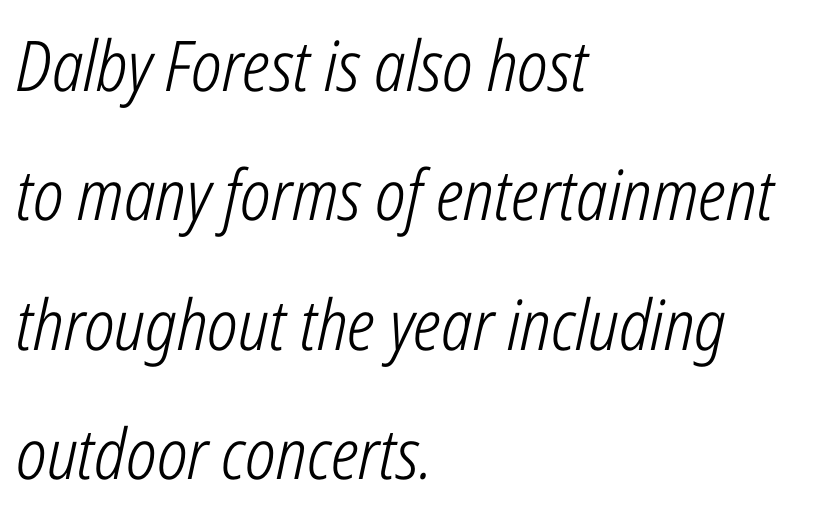
Q: Is the text bold? A: No.
Q: Is the text italic (slanted)? A: Yes, it leans right by about 12 degrees.
Q: Is the text underlined? A: No.
Q: How is the paragraph aligned? A: Left-aligned.
Q: Is the spacing between letters normal or unusually wide? A: Normal.
Q: Width (condensed, normal, or wide)? A: Condensed.
Q: Stroke contrast? A: Low.
Q: x-height? A: Medium.
Q: Monospaced? A: No.
